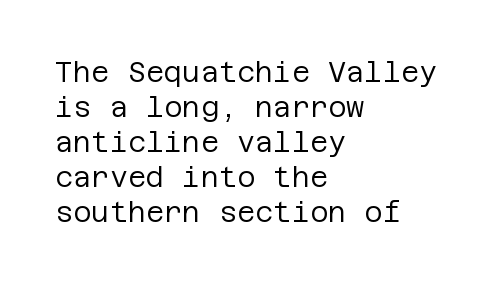
{"serif": "no", "italic": "no", "bold": "no", "weight": "regular", "width": "normal", "stroke_contrast": "low", "x_height": "large", "underline": "no", "align": "left", "line_spacing": "normal", "line_spacing_ratio": 1.25, "letter_spacing": "normal", "letter_spacing_em": 0.0, "glyph_px": 28}
